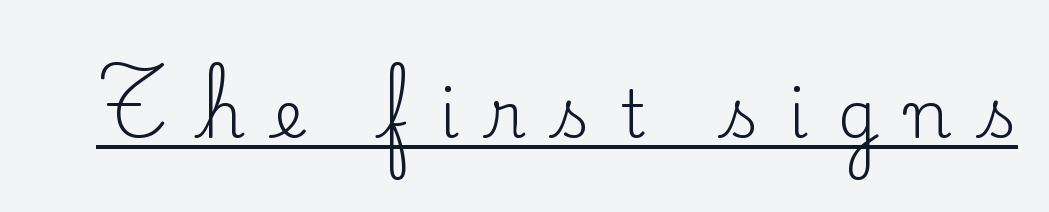
The passage shown is typed in a proportional face where columns would drift. Substantial extra tracking has been applied to these lines. Descenders here cross a horizontal rule under the line. Summary of weight: not heavy and not bold. A roman cut, with each character standing at attention.
